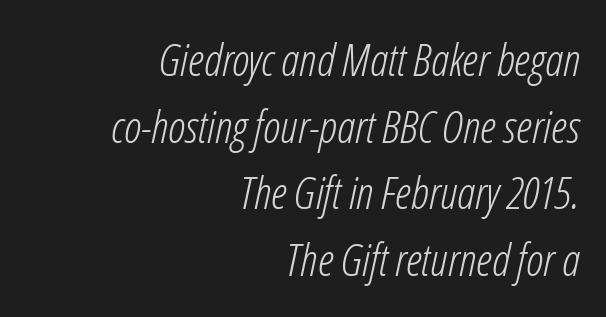
Q: Is the text bold? A: No.
Q: Is the text italic (slanted)? A: Yes, it leans right by about 12 degrees.
Q: Is the text underlined? A: No.
Q: How is the paragraph aligned? A: Right-aligned.
Q: Is the spacing between letters normal or unusually wide? A: Normal.
Q: Is the spacing between lines tight, normal or loose? A: Normal.
Q: Width (condensed, normal, or wide)? A: Condensed.
Q: Stroke contrast? A: Low.
Q: x-height? A: Medium.
Q: Monospaced? A: No.
